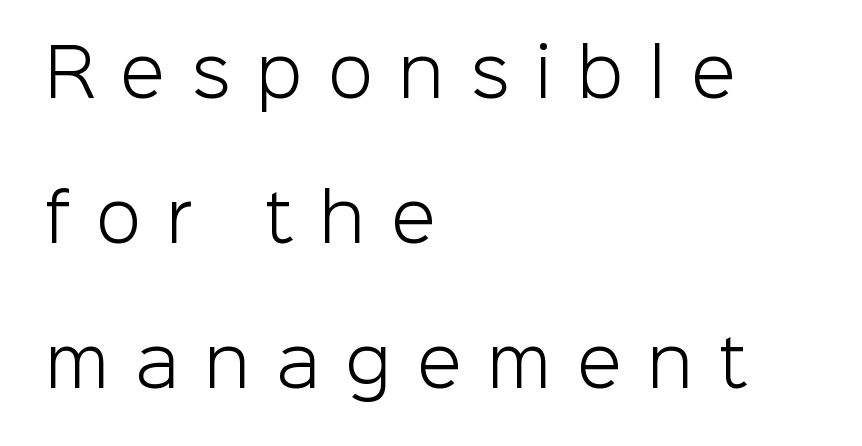
Q: Is the text bold? A: No.
Q: Is the text italic (slanted)? A: No, it is upright.
Q: Is the typeface a serif or a sans-serif typeface? A: Sans-serif.
Q: Is the text underlined? A: No.
Q: How is the paragraph aligned? A: Left-aligned.
Q: Is the spacing between letters normal or unusually wide? A: Unusually wide.
Q: Is the spacing between lines tight, normal or loose? A: Loose.
Q: Width (condensed, normal, or wide)? A: Normal.
Q: Stroke contrast? A: Low.
Q: x-height? A: Medium.
Q: Monospaced? A: No.
